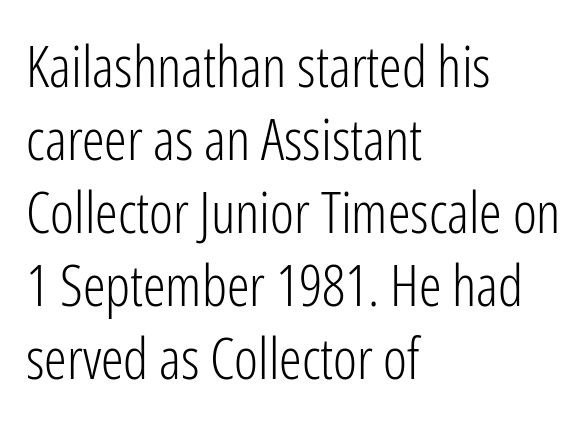
The image shows 57 px light, condensed sans-serif type, upright; set left-aligned, normal line spacing (1.28x), normal letter spacing, not underlined; low stroke contrast and a medium x-height.
